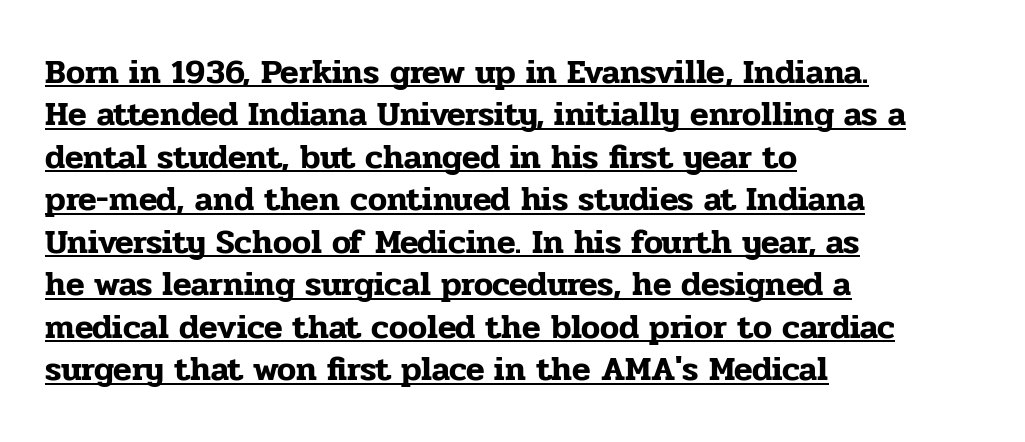
{"serif": "yes", "italic": "no", "width": "normal", "stroke_contrast": "low", "x_height": "medium", "monospaced": "no", "underline": "yes", "align": "left", "line_spacing": "normal", "line_spacing_ratio": 1.25, "letter_spacing": "normal", "letter_spacing_em": 0.0, "glyph_px": 34}
